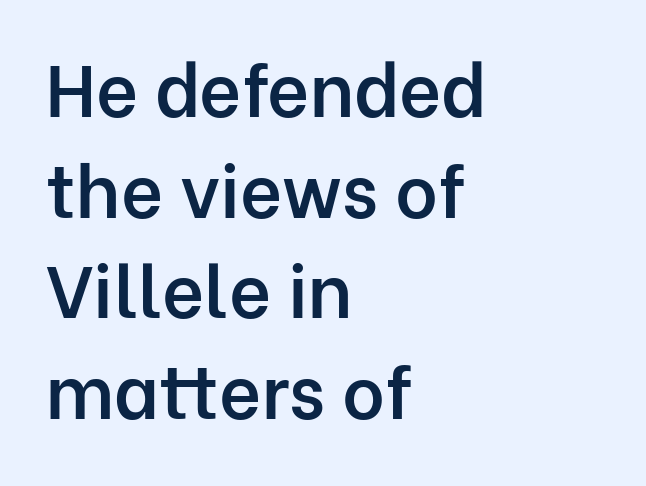
The image shows 73 px semibold sans-serif type, upright; set left-aligned, normal line spacing (1.38x), normal letter spacing, not underlined; low stroke contrast and a medium x-height.
